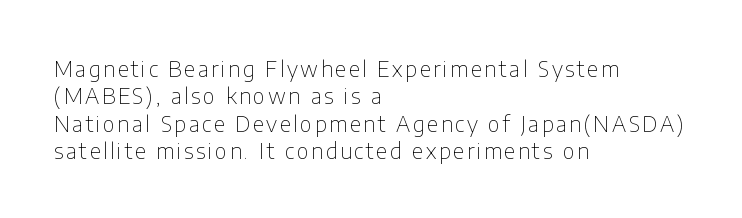
The specimen omits any rule beneath the text block's lines. The typeface has the unassuming heft of standard copy or less. Upright lettering throughout. Does the copy run flush right? No — it runs flush left.
